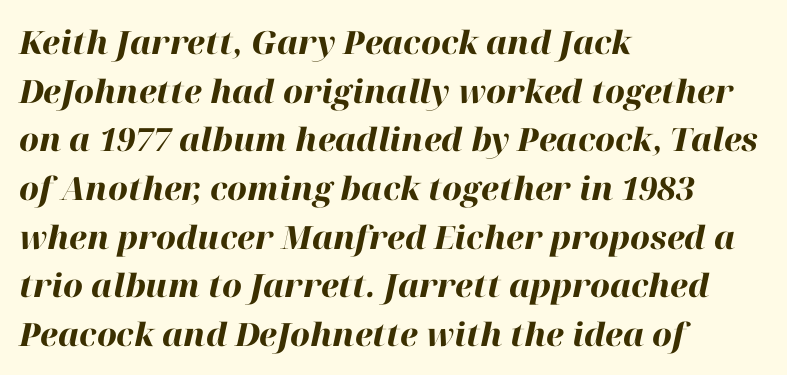
Q: Is the text bold? A: Yes.
Q: Is the text italic (slanted)? A: Yes, it leans right by about 12 degrees.
Q: Is the text underlined? A: No.
Q: How is the paragraph aligned? A: Left-aligned.
Q: Is the spacing between letters normal or unusually wide? A: Normal.
Q: Is the spacing between lines tight, normal or loose? A: Normal.
Q: Width (condensed, normal, or wide)? A: Normal.
Q: Stroke contrast? A: High.
Q: x-height? A: Medium.
Q: Monospaced? A: No.
